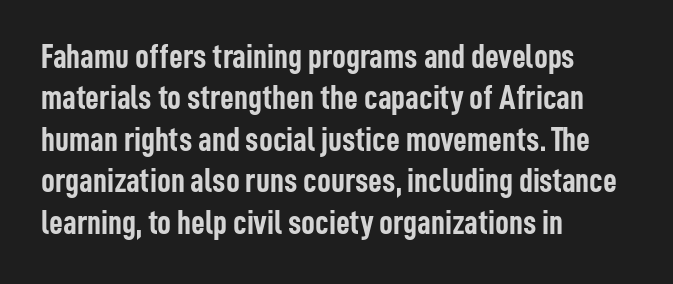
{"serif": "no", "italic": "no", "bold": "yes", "weight": "semibold", "width": "condensed", "stroke_contrast": "low", "x_height": "medium", "monospaced": "no", "underline": "no", "align": "left", "line_spacing_ratio": 1.22, "letter_spacing": "normal", "letter_spacing_em": 0.0, "glyph_px": 34}
